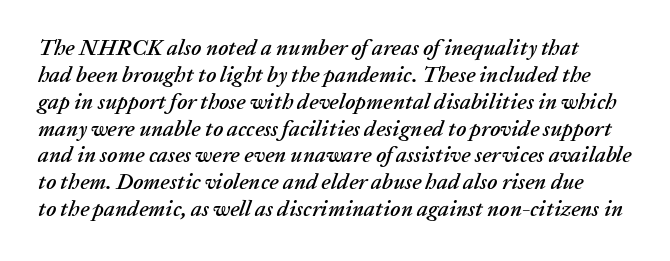
Spacing between characters is what you'd get straight out of the box. The specimen reads as italic at a glance. Unmarked baselines from the first word to the last.
